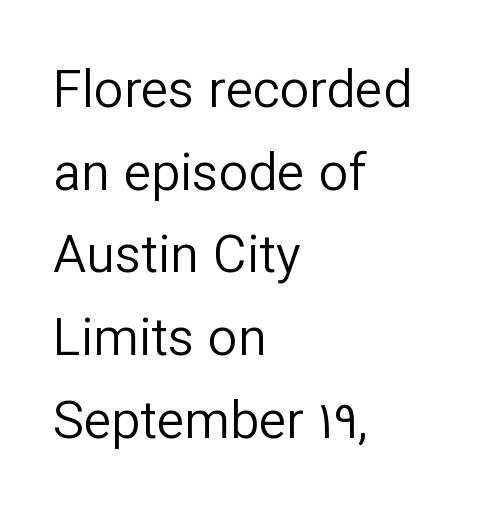
Q: Is the text bold? A: No.
Q: Is the text italic (slanted)? A: No, it is upright.
Q: Is the typeface a serif or a sans-serif typeface? A: Sans-serif.
Q: Is the text underlined? A: No.
Q: How is the paragraph aligned? A: Left-aligned.
Q: Is the spacing between letters normal or unusually wide? A: Normal.
Q: Is the spacing between lines tight, normal or loose? A: Normal.
Q: Width (condensed, normal, or wide)? A: Normal.
Q: Stroke contrast? A: Low.
Q: x-height? A: Medium.
Q: Monospaced? A: No.
